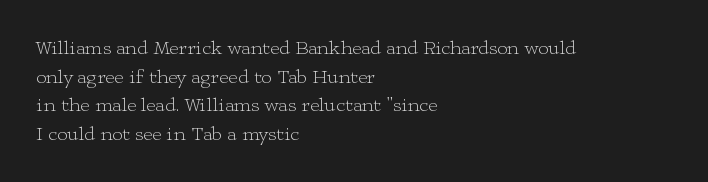
The image shows 20 px text type, upright; set left-aligned, normal line spacing (1.43x), normal letter spacing, not underlined.
